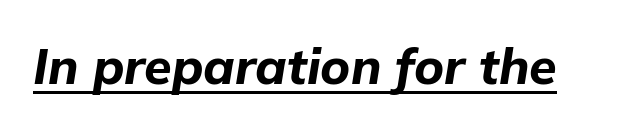
{"italic": "yes", "lean": "right", "slant_degrees": 9, "bold": "yes", "weight": "bold", "width": "normal", "stroke_contrast": "low", "x_height": "medium", "monospaced": "no", "underline": "yes", "letter_spacing": "normal", "letter_spacing_em": 0.0, "glyph_px": 50}
